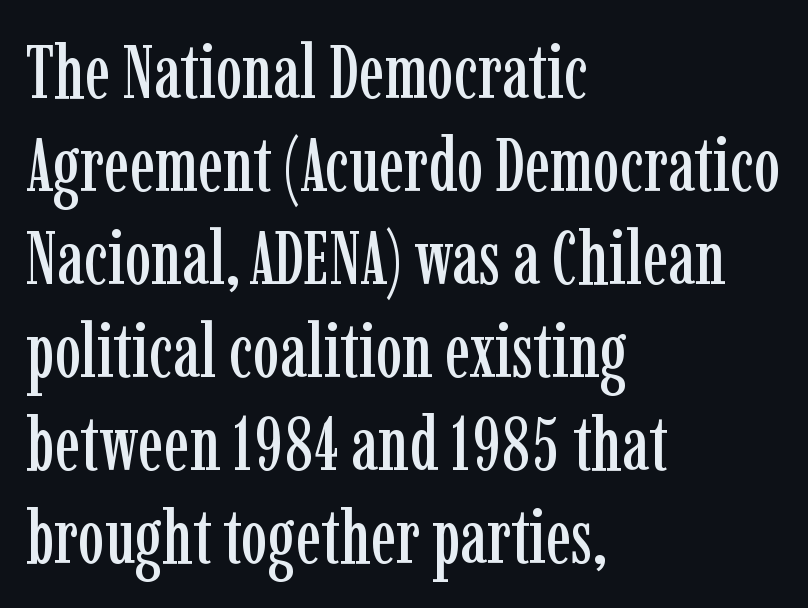
Q: Is the text italic (slanted)? A: No, it is upright.
Q: Is the typeface a serif or a sans-serif typeface? A: Serif.
Q: Is the text underlined? A: No.
Q: How is the paragraph aligned? A: Left-aligned.
Q: Is the spacing between letters normal or unusually wide? A: Normal.
Q: Width (condensed, normal, or wide)? A: Condensed.
Q: Stroke contrast? A: Low.
Q: x-height? A: Medium.
Q: Monospaced? A: No.
